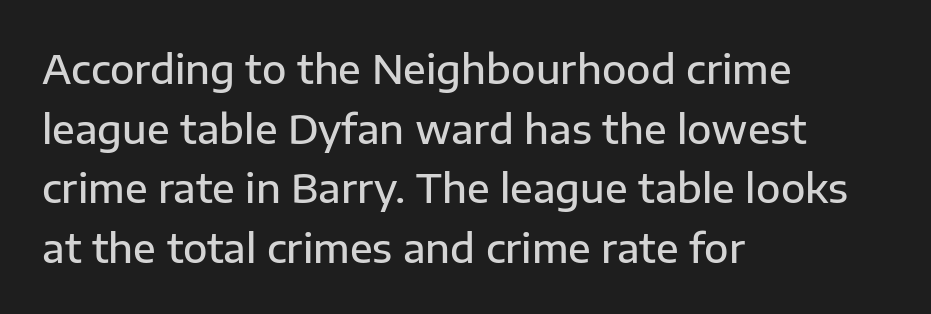
One-word summary of the alignment: left. A typesetter would label this face a sans. Does extra space separate the letters? No, they use regular spacing. Emphasis by weight is partial: semibold. How would I describe the line gaps? Plain and ordinary.
